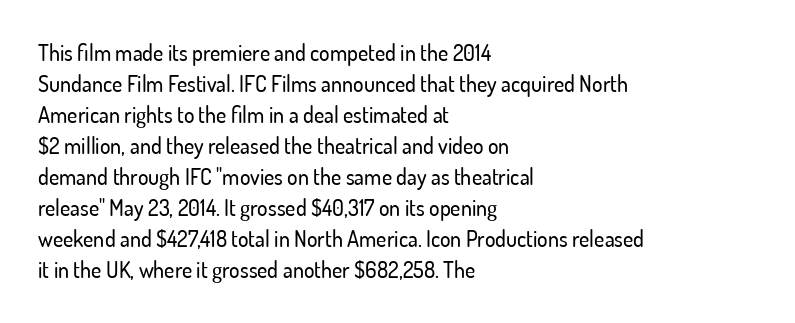
The image shows 22 px text type, upright; set left-aligned, normal line spacing (1.41x), normal letter spacing, not underlined.
